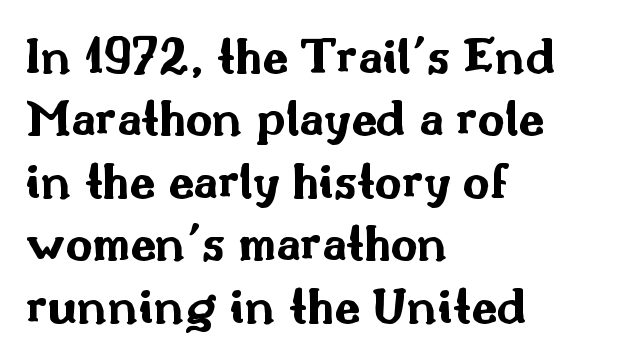
The words here are not underlined. Tracking here is standard; glyphs follow each other at the usual distance. Grotesque or geometric, the face here clearly has no serifs. The paragraph shown leans on its left margin. Each letter keeps its own natural width here, so spacing adapts to shape.
